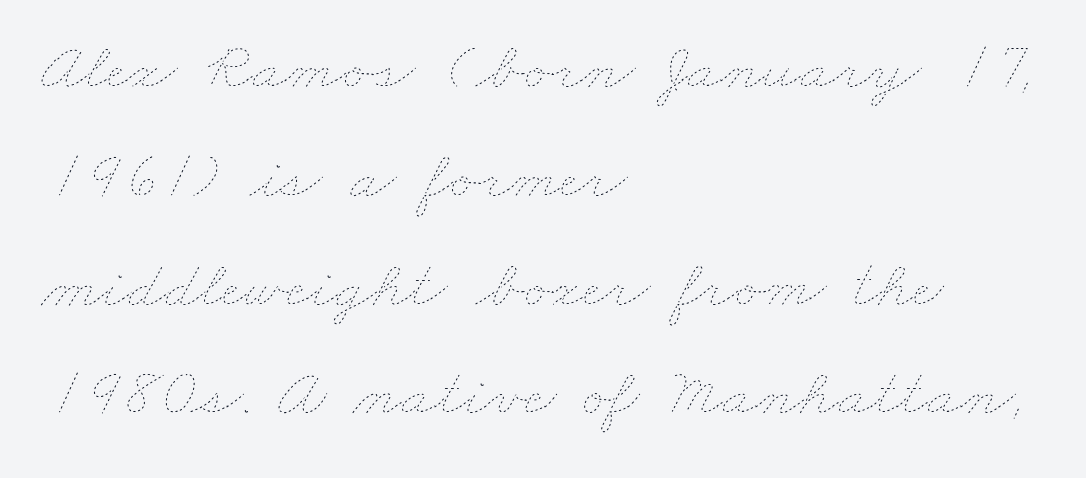
Q: Is the text bold? A: No.
Q: Is the text underlined? A: No.
Q: How is the paragraph aligned? A: Left-aligned.
Q: Is the spacing between letters normal or unusually wide? A: Normal.
Q: Is the spacing between lines tight, normal or loose? A: Normal.
Q: Width (condensed, normal, or wide)? A: Wide.
Q: Stroke contrast? A: Low.
Q: x-height? A: Small.
Q: Monospaced? A: No.
